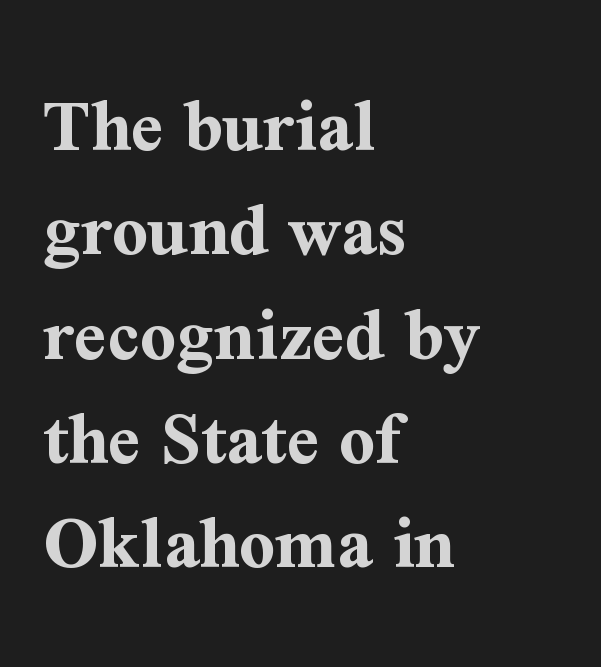
Here the designer chose a conventional face with non-uniform glyph widths. These words are printed bold, with thick strokes throughout. Look at the bottom of the vertical strokes: they flare into serifs here. Is there much room between lines? A standard amount, neither cramped nor airy. Beneath every word, the page is bare.
